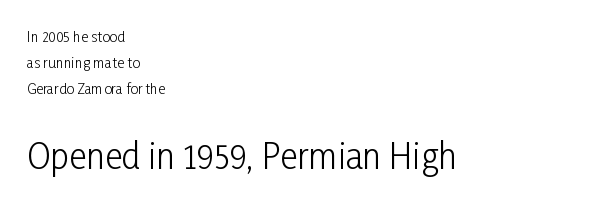
Caption: upper text group reduced, lower text group enlarged. The cut favours lightness, reaching ordinary text weight at its darkest. You could not count columns in this text — the font is proportionally spaced. Letterform terminals end flat and unadorned throughout the passage. Unmarked baselines from the first word to the last.
